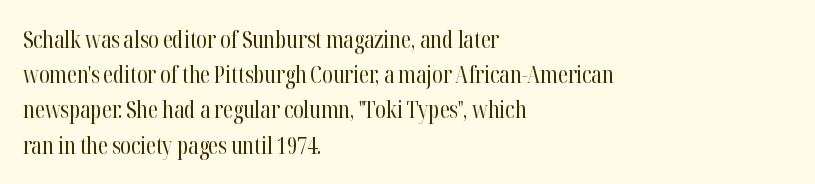
Q: Is the text bold? A: No.
Q: Is the text italic (slanted)? A: No, it is upright.
Q: Is the text underlined? A: No.
Q: How is the paragraph aligned? A: Left-aligned.
Q: Is the spacing between letters normal or unusually wide? A: Normal.
Q: Is the spacing between lines tight, normal or loose? A: Normal.
